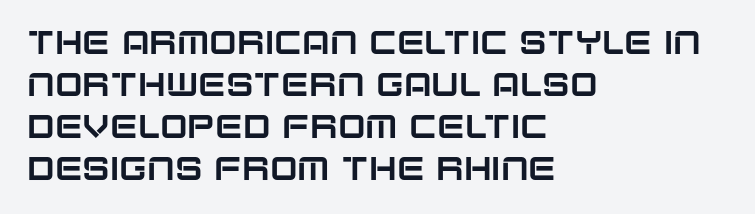
Caption: standard tracking, unaltered. The type sits square on the baseline with zero lean. Serif or sans? Sans — the stroke terminals are bare. Just letters on the line, the space beneath them empty. Each letter keeps its own natural width here, so spacing adapts to shape. These lines are set flush left with a ragged right edge.
